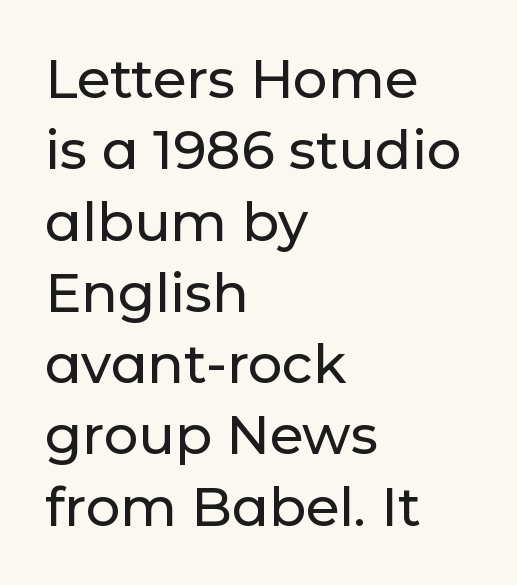
The image shows 54 px sans-serif type, upright; set left-aligned, normal line spacing (1.32x), normal letter spacing, not underlined; low stroke contrast and a medium x-height.
